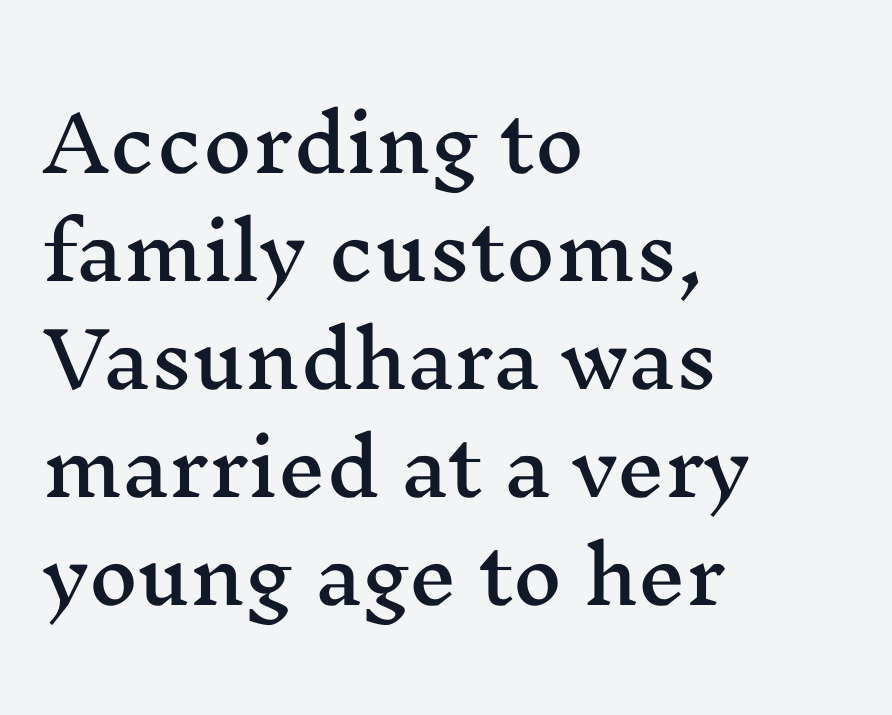
Q: Is the text italic (slanted)? A: No, it is upright.
Q: Is the typeface a serif or a sans-serif typeface? A: Serif.
Q: Is the text underlined? A: No.
Q: How is the paragraph aligned? A: Left-aligned.
Q: Is the spacing between letters normal or unusually wide? A: Normal.
Q: Is the spacing between lines tight, normal or loose? A: Normal.
Q: Width (condensed, normal, or wide)? A: Wide.
Q: Stroke contrast? A: Medium.
Q: x-height? A: Medium.
Q: Monospaced? A: No.
